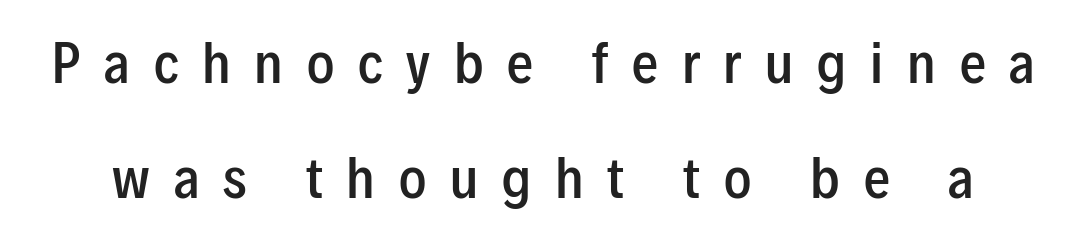
{"serif": "no", "italic": "no", "bold": "semi", "weight": "semibold", "width": "condensed", "stroke_contrast": "low", "x_height": "medium", "monospaced": "no", "underline": "no", "line_spacing": "loose", "line_spacing_ratio": 2.21, "letter_spacing": "wide", "letter_spacing_em": 0.46, "glyph_px": 52}
